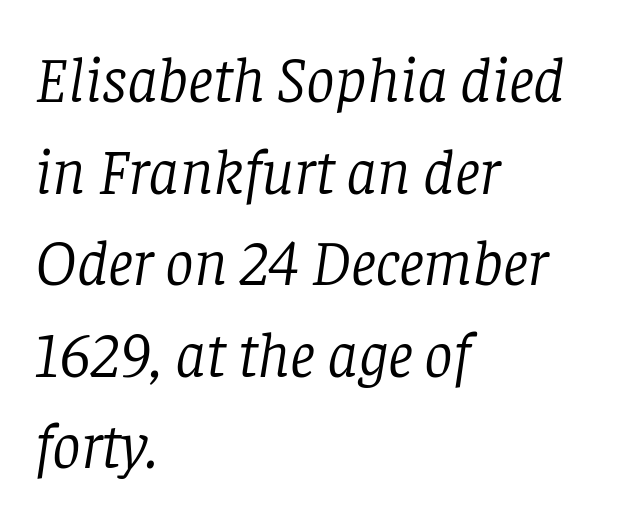
Q: Is the text bold? A: No.
Q: Is the text italic (slanted)? A: Yes, it leans right by about 8 degrees.
Q: Is the typeface a serif or a sans-serif typeface? A: Serif.
Q: Is the text underlined? A: No.
Q: How is the paragraph aligned? A: Left-aligned.
Q: Is the spacing between letters normal or unusually wide? A: Normal.
Q: Is the spacing between lines tight, normal or loose? A: Normal.
Q: Width (condensed, normal, or wide)? A: Normal.
Q: Stroke contrast? A: Low.
Q: x-height? A: Large.
Q: Monospaced? A: No.
